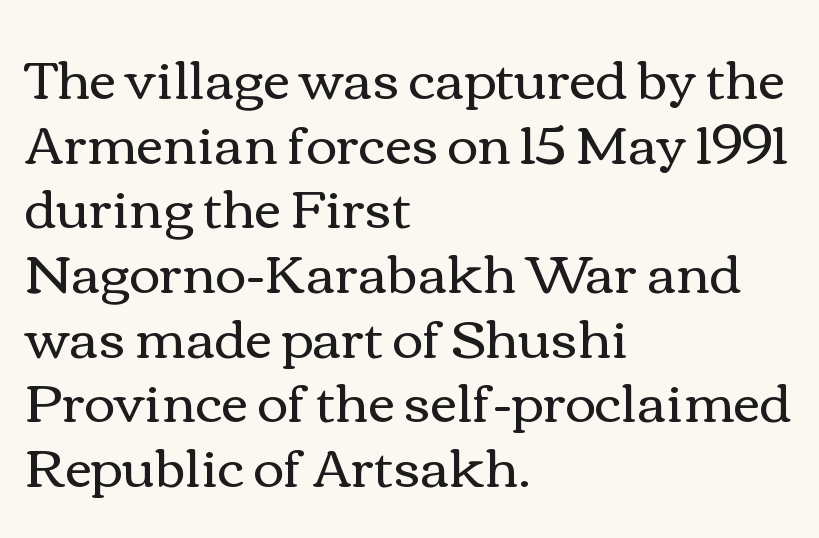
Q: Is the text bold? A: No.
Q: Is the text italic (slanted)? A: No, it is upright.
Q: Is the text underlined? A: No.
Q: How is the paragraph aligned? A: Left-aligned.
Q: Is the spacing between letters normal or unusually wide? A: Normal.
Q: Width (condensed, normal, or wide)? A: Wide.
Q: x-height? A: Medium.
Q: Monospaced? A: No.
